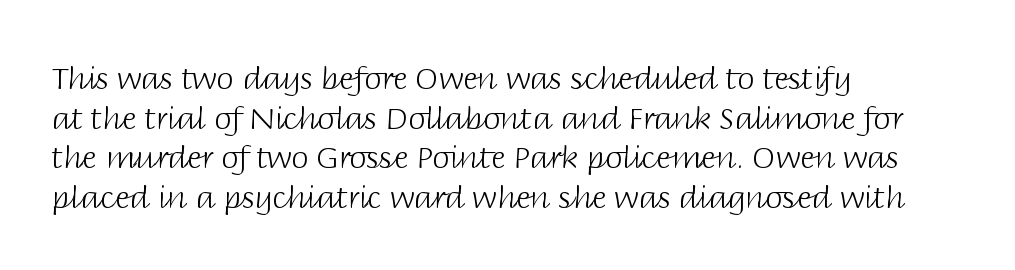
The image shows 31 px light sans-serif type, upright; set left-aligned, normal line spacing (1.28x), normal letter spacing, not underlined; low stroke contrast and a large x-height.
